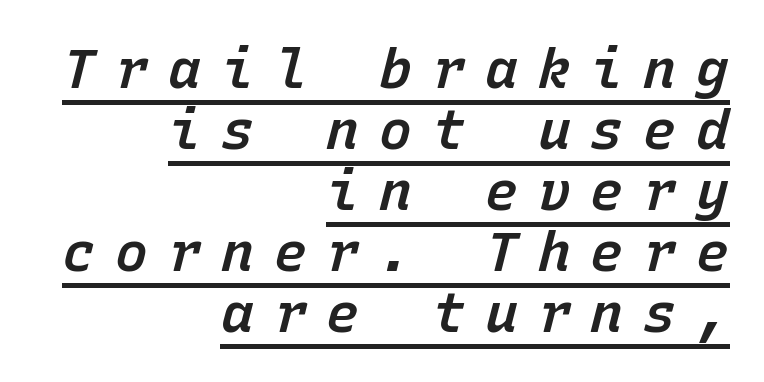
{"italic": "yes", "lean": "right", "slant_degrees": 15, "bold": "semi", "weight": "semibold", "width": "normal", "stroke_contrast": "low", "x_height": "medium", "monospaced": "yes", "underline": "yes", "align": "right", "line_spacing": "tight", "line_spacing_ratio": 1.11, "letter_spacing": "wide", "letter_spacing_em": 0.36, "glyph_px": 55}
